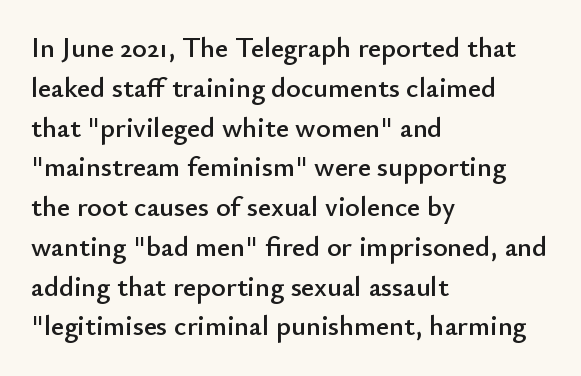
This is roman type, the default non-slanted kind. You could call the tracking neutral — neither tight nor loose. Check the space under the baseline: it is left empty. These lines sit exactly where default settings would place them. I'd call this a sans setting — the letters go barefoot. The letters advance in unequal steps, a hallmark of proportional type.
